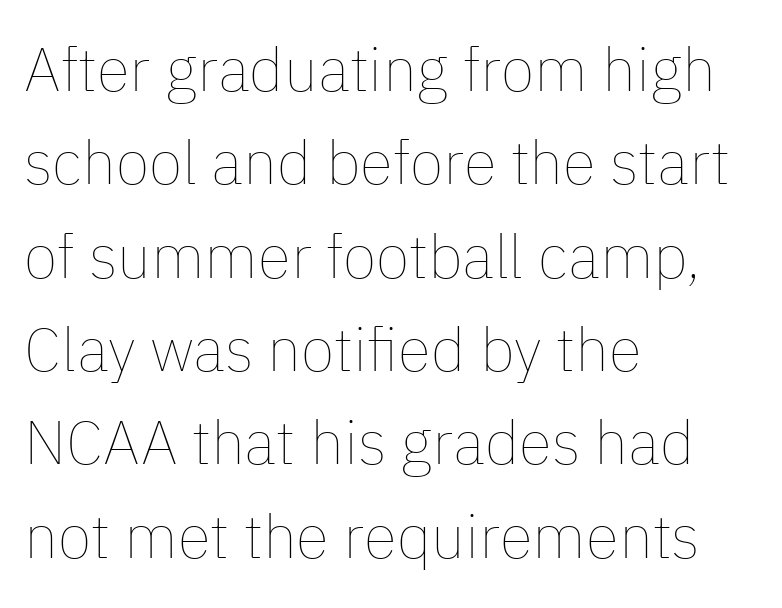
The image shows 61 px thin type, upright; set left-aligned, normal line spacing (1.53x), normal letter spacing, not underlined; low stroke contrast and a medium x-height.
